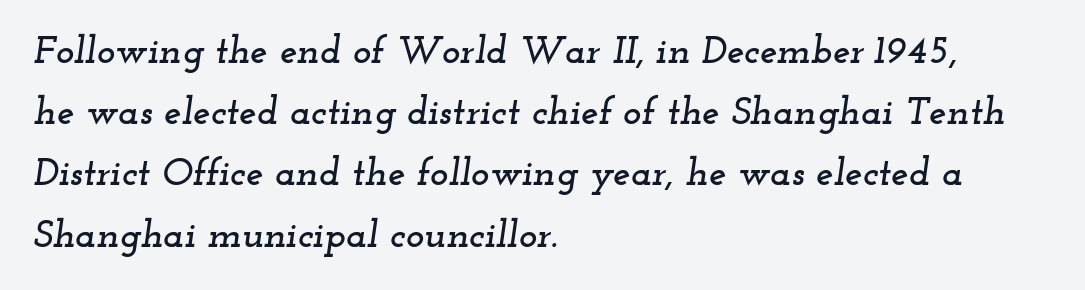
The image shows 39 px wide serif type, italic (leaning right); set left-aligned, normal line spacing (1.57x), normal letter spacing, not underlined; low stroke contrast and a small x-height.
